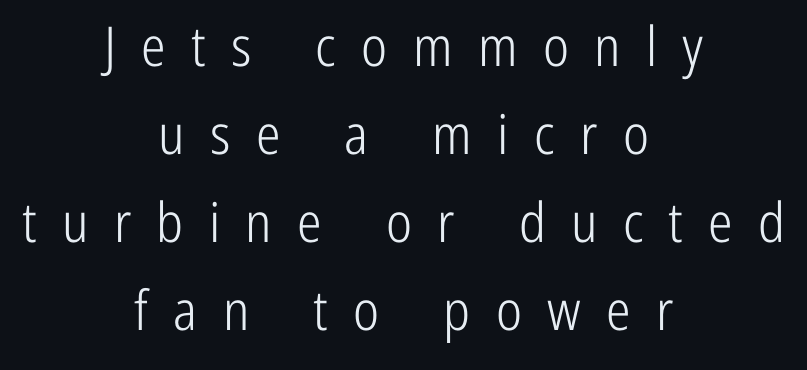
Q: Is the text bold? A: No.
Q: Is the text italic (slanted)? A: No, it is upright.
Q: Is the typeface a serif or a sans-serif typeface? A: Sans-serif.
Q: Is the text underlined? A: No.
Q: How is the paragraph aligned? A: Centered.
Q: Is the spacing between letters normal or unusually wide? A: Unusually wide.
Q: Is the spacing between lines tight, normal or loose? A: Normal.
Q: Width (condensed, normal, or wide)? A: Condensed.
Q: Stroke contrast? A: Low.
Q: x-height? A: Medium.
Q: Monospaced? A: No.
